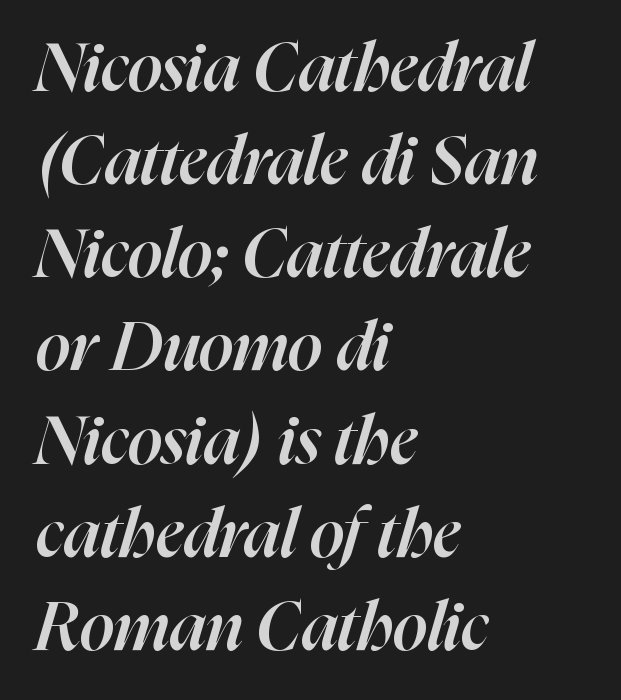
{"italic": "yes", "lean": "right", "slant_degrees": 16, "bold": "semi", "weight": "semibold", "width": "normal", "stroke_contrast": "high", "x_height": "medium", "monospaced": "no", "underline": "no", "align": "left", "line_spacing": "normal", "line_spacing_ratio": 1.37, "letter_spacing": "normal", "letter_spacing_em": 0.0, "glyph_px": 68}
